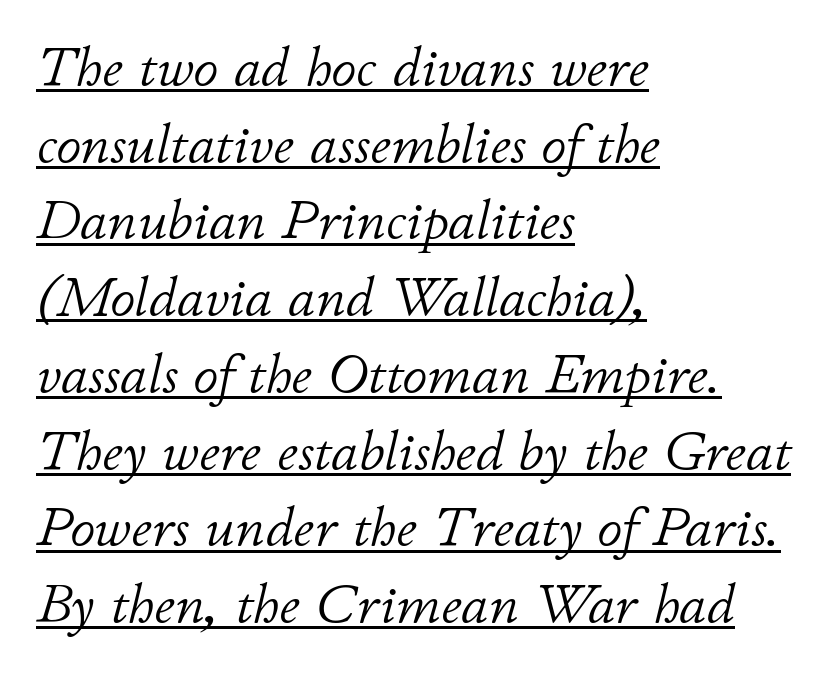
The image shows 56 px light type, italic (leaning right); set left-aligned, normal line spacing (1.37x), normal letter spacing, underlined; low stroke contrast and a small x-height.
